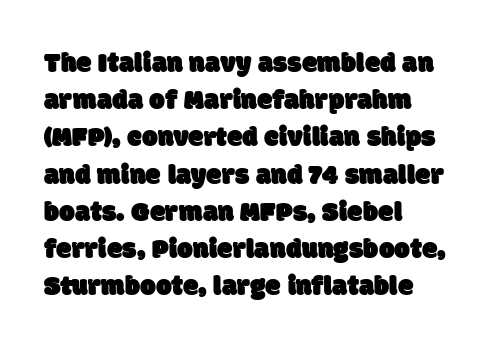
Q: Is the typeface a serif or a sans-serif typeface? A: Sans-serif.
Q: Is the text underlined? A: No.
Q: How is the paragraph aligned? A: Left-aligned.
Q: Is the spacing between letters normal or unusually wide? A: Normal.
Q: Is the spacing between lines tight, normal or loose? A: Normal.
Q: Width (condensed, normal, or wide)? A: Normal.
Q: Stroke contrast? A: Low.
Q: x-height? A: Large.
Q: Monospaced? A: No.
